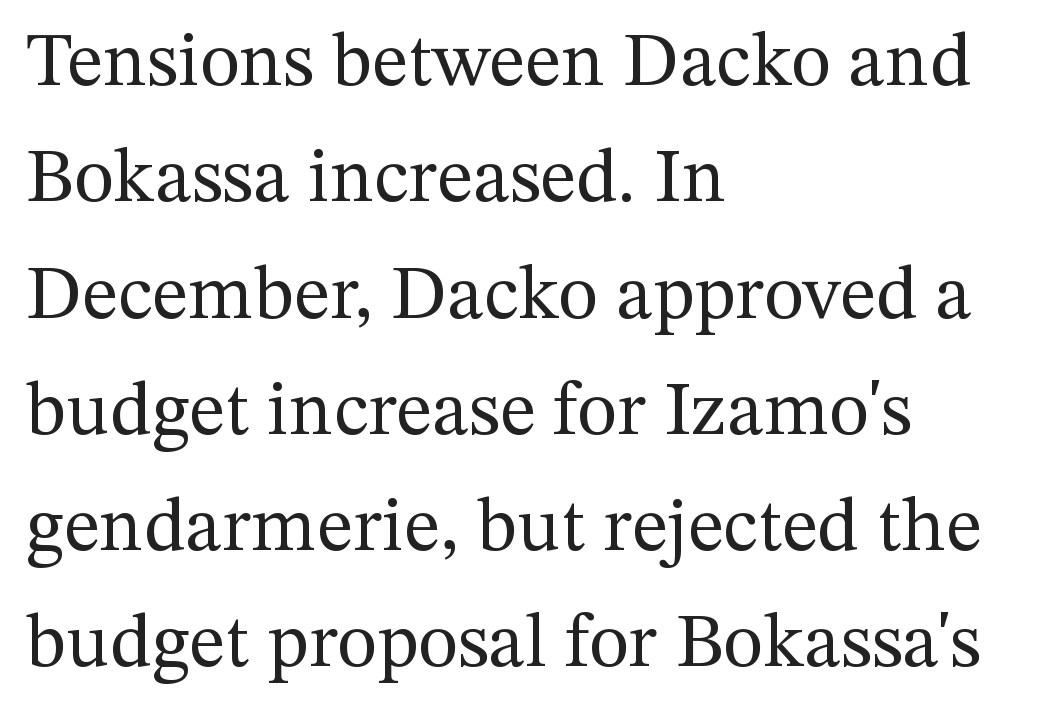
Q: Is the text bold? A: No.
Q: Is the text italic (slanted)? A: No, it is upright.
Q: Is the typeface a serif or a sans-serif typeface? A: Serif.
Q: Is the text underlined? A: No.
Q: How is the paragraph aligned? A: Left-aligned.
Q: Is the spacing between letters normal or unusually wide? A: Normal.
Q: Is the spacing between lines tight, normal or loose? A: Normal.
Q: Width (condensed, normal, or wide)? A: Normal.
Q: Stroke contrast? A: Medium.
Q: x-height? A: Medium.
Q: Monospaced? A: No.
